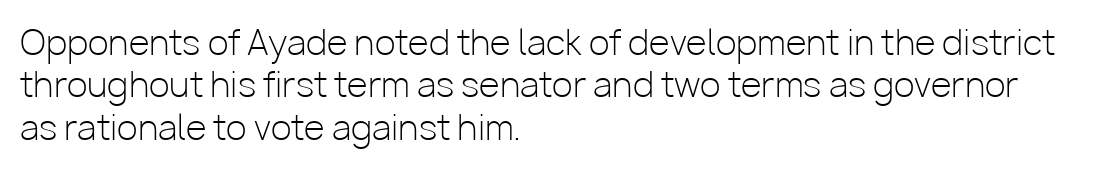
Type style note: lacks serifs. Posture: vertical. The face used here is proportionally spaced, like ordinary book or web type. The leading is moderate, giving the passage an even texture.
